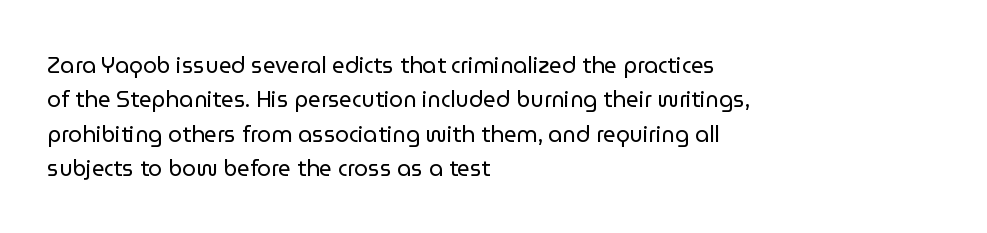
{"italic": "no", "bold": "no", "underline": "no", "align": "left", "line_spacing": "normal", "line_spacing_ratio": 1.56, "letter_spacing": "normal", "letter_spacing_em": 0.0, "glyph_px": 22}
